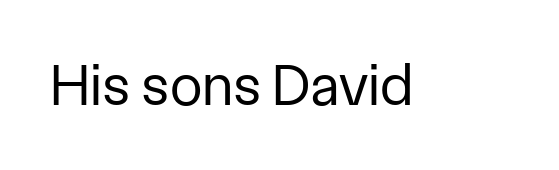
{"serif": "no", "italic": "no", "bold": "no", "weight": "regular", "width": "normal", "stroke_contrast": "low", "x_height": "medium", "monospaced": "no", "underline": "no", "letter_spacing": "normal", "letter_spacing_em": 0.0, "glyph_px": 59}
